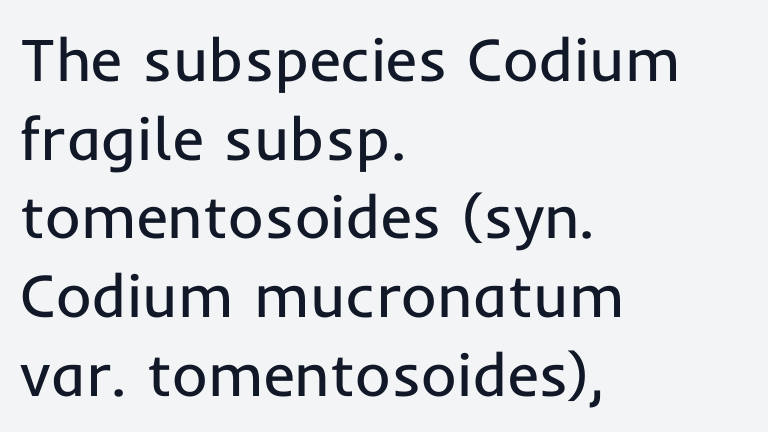
The lines sit at an ordinary, default distance from one another. This is not heavy type; no bold has been used. Regarding serifs, this sample does without them. Left-aligned paragraph, ragged on the right. This rendering features lettering with no underline.
